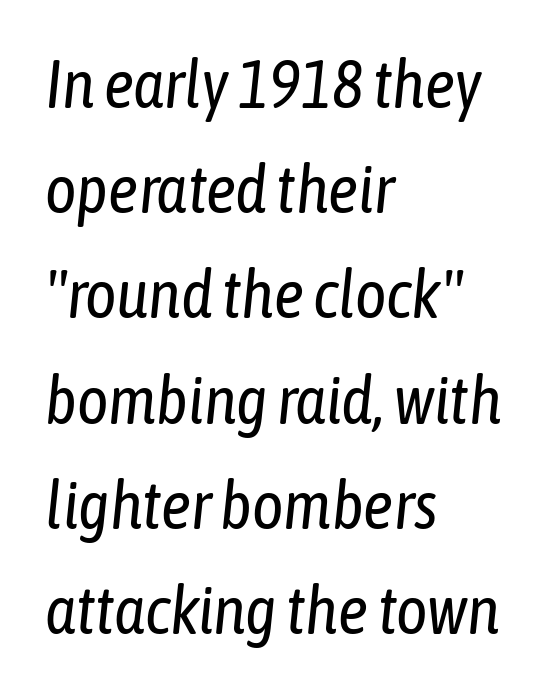
{"italic": "yes", "lean": "right", "slant_degrees": 6, "bold": "no", "weight": "regular", "width": "condensed", "stroke_contrast": "low", "x_height": "medium", "monospaced": "no", "underline": "no", "align": "left", "line_spacing": "normal", "line_spacing_ratio": 1.57, "letter_spacing": "normal", "letter_spacing_em": 0.0, "glyph_px": 67}
